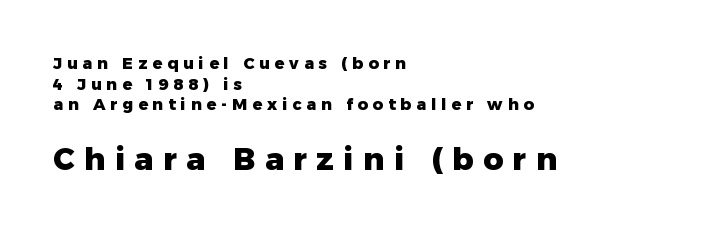
{"serif": "no", "italic": "no", "bold": "yes", "weight": "heavy", "width": "normal", "stroke_contrast": "low", "x_height": "medium", "monospaced": "no", "underline": "no", "align": "left", "line_spacing": "normal", "line_spacing_ratio": 1.29, "letter_spacing": "wide", "letter_spacing_em": 0.31, "larger_block": "second", "size_ratio": 1.94, "glyph_px": 31}
